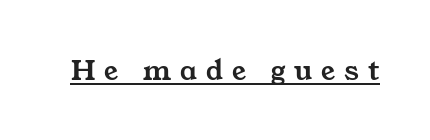
The image shows 31 px wide serif type; set unusually wide letter spacing (+0.29 em), underlined; medium stroke contrast and a medium x-height.
